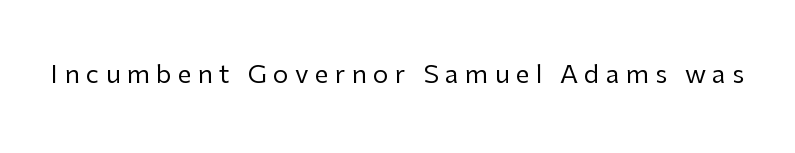
{"italic": "no", "bold": "no", "underline": "no", "letter_spacing": "wide", "letter_spacing_em": 0.25, "glyph_px": 25}
